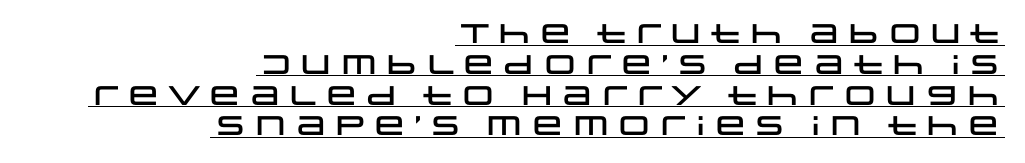
Q: Is the text italic (slanted)? A: No, it is upright.
Q: Is the text underlined? A: Yes.
Q: How is the paragraph aligned? A: Right-aligned.
Q: Is the spacing between letters normal or unusually wide? A: Normal.
Q: Is the spacing between lines tight, normal or loose? A: Tight.
